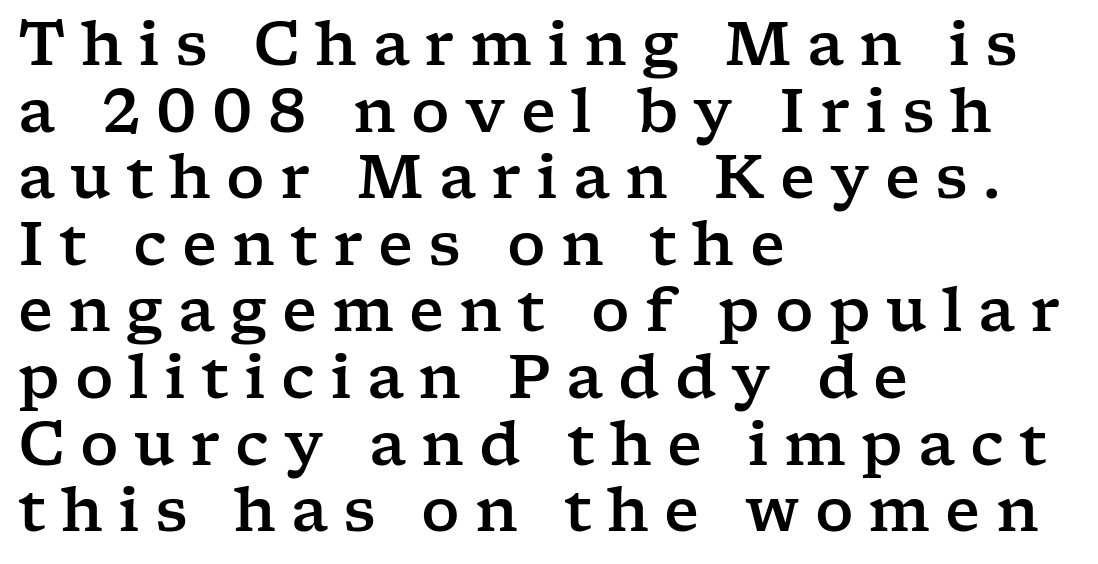
{"serif": "yes", "italic": "no", "width": "wide", "stroke_contrast": "low", "x_height": "medium", "monospaced": "no", "underline": "no", "align": "left", "line_spacing": "tight", "line_spacing_ratio": 1.11, "letter_spacing": "wide", "letter_spacing_em": 0.25, "glyph_px": 60}
